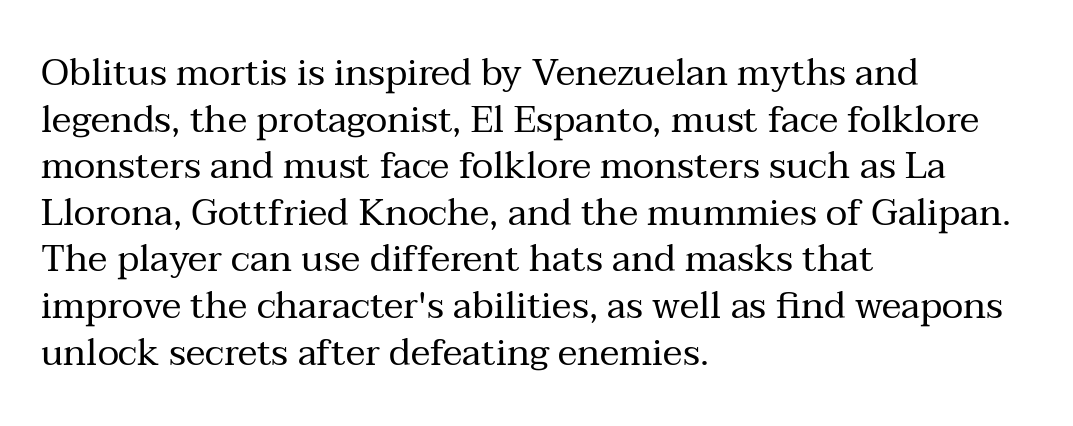
The rendering uses a moderate line-height, typical for paragraphs. The tracking reads as untouched default to a designer's eye. Honestly, there is no underline to notice here at all. Each letter keeps its own natural width here, so spacing adapts to shape. The lines are quadded left. Serif or sans? Serif — the stroke terminals have little feet.
